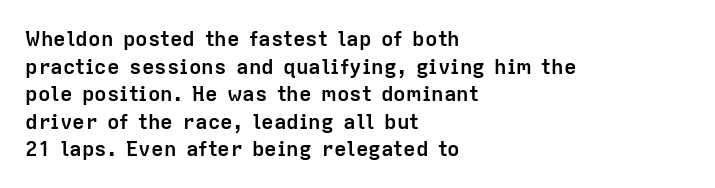
The image shows 21 px bold type, upright; set left-aligned, normal line spacing (1.31x), normal letter spacing, not underlined.
